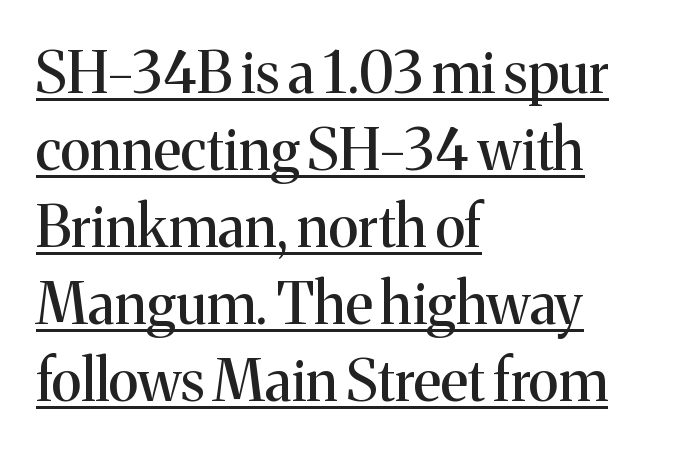
{"serif": "yes", "italic": "no", "width": "normal", "stroke_contrast": "medium", "x_height": "medium", "monospaced": "no", "underline": "yes", "align": "left", "line_spacing": "normal", "line_spacing_ratio": 1.35, "letter_spacing": "normal", "letter_spacing_em": 0.0, "glyph_px": 57}
